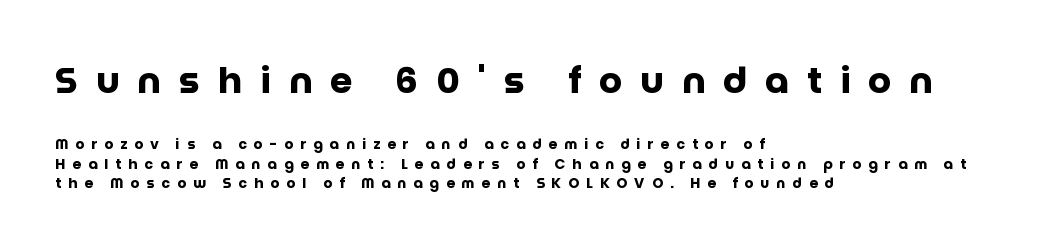
Descenders are the only things crossing below the line. Each glyph is drawn with heavy, bold strokes. Does the copy run flush right? No — it runs flush left. Look at the tracking — it's clearly loosened, letters drifting apart. Which of the two is more prominent by size? The first, at the top. The letters advance in unequal steps, a hallmark of proportional type.
